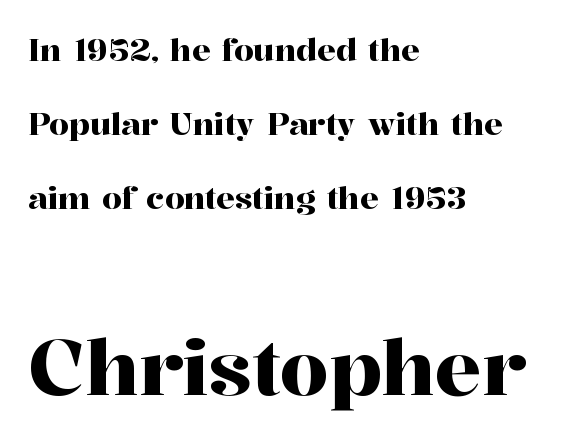
Proportional: the letters do not fall into vertical columns. Each line starts at the same left margin while the right side varies. Whoever set this chose breathing room over compactness in the vertical rhythm. Lines of text with bare space underneath.
